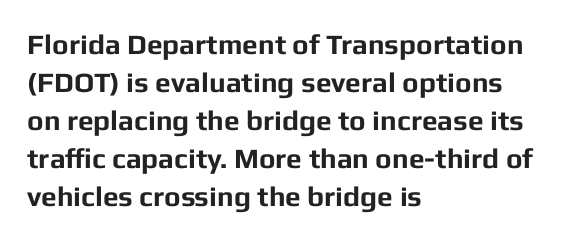
The space beneath each line is pristine and unruled. The characters look thick and weighty, a clear bold. Note the varied advance widths — an 'i' is clearly narrower than an 'm'. Unlike a traditional serif, this face leaves its strokes unadorned.
